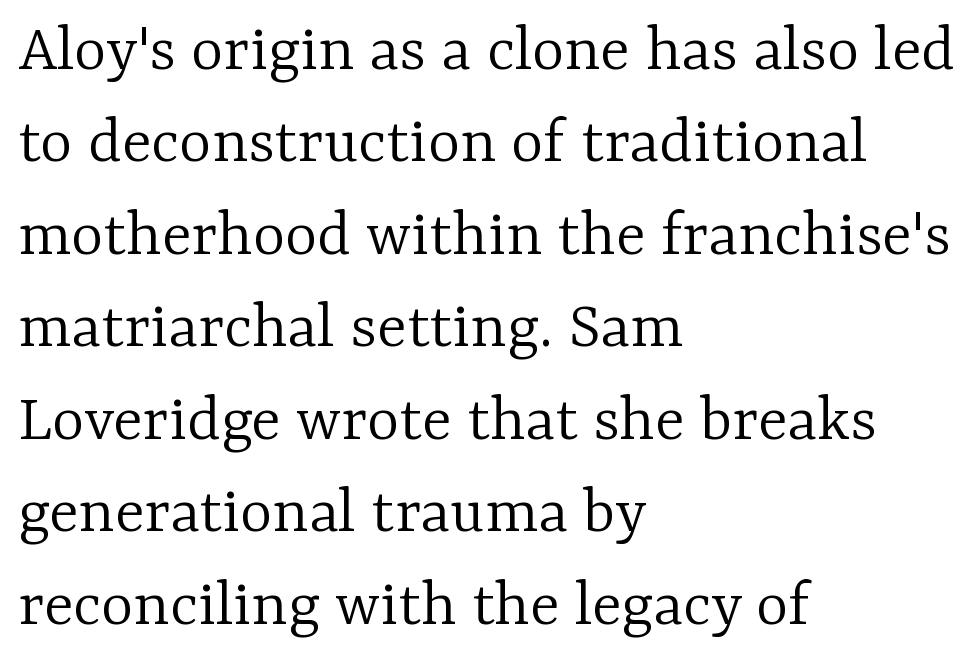
A student would call this left alignment; a typographer would say flush left, rag right. A typesetter would call this leading conventional body-copy spacing. A typesetter would mark this as roman, not italic. No word sits above an underline.
